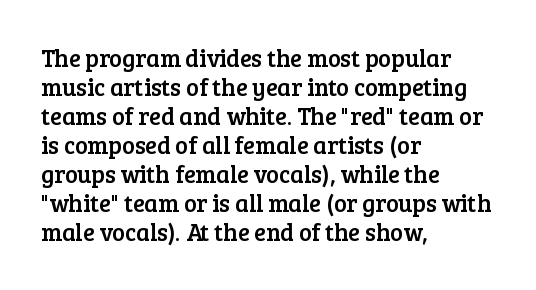
{"italic": "no", "underline": "no", "align": "left", "line_spacing_ratio": 1.21, "letter_spacing": "normal", "letter_spacing_em": 0.0, "glyph_px": 24}
